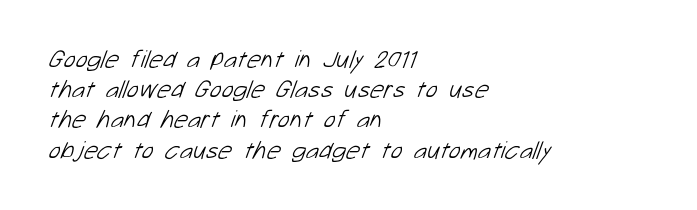
This sample is left-justified, so line endings fall wherever the words run out. A bare baseline throughout the passage. Glyph-to-glyph distance matches everyday printed text. Think standard paragraph weight, or any step lighter than that.
